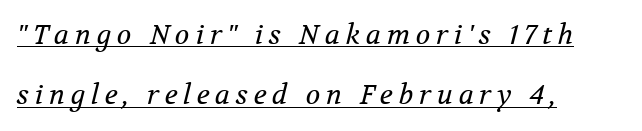
Q: Is the text bold? A: No.
Q: Is the text italic (slanted)? A: Yes, it leans right by about 12 degrees.
Q: Is the text underlined? A: Yes.
Q: How is the paragraph aligned? A: Left-aligned.
Q: Is the spacing between letters normal or unusually wide? A: Unusually wide.
Q: Is the spacing between lines tight, normal or loose? A: Loose.
